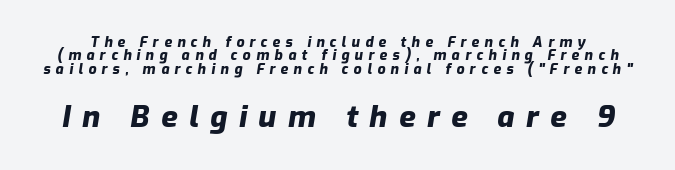
{"italic": "yes", "lean": "right", "slant_degrees": 9, "bold": "yes", "weight": "heavy", "width": "normal", "stroke_contrast": "low", "x_height": "medium", "monospaced": "no", "underline": "no", "line_spacing": "tight", "line_spacing_ratio": 0.96, "letter_spacing": "wide", "letter_spacing_em": 0.38, "larger_block": "second", "size_ratio": 2.14, "glyph_px": 30}
